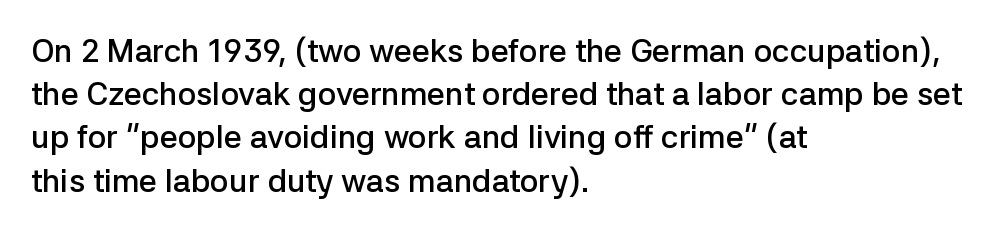
Q: Is the text bold? A: Semi-bold.
Q: Is the text italic (slanted)? A: No, it is upright.
Q: Is the typeface a serif or a sans-serif typeface? A: Sans-serif.
Q: Is the text underlined? A: No.
Q: How is the paragraph aligned? A: Left-aligned.
Q: Is the spacing between letters normal or unusually wide? A: Normal.
Q: Is the spacing between lines tight, normal or loose? A: Normal.
Q: Width (condensed, normal, or wide)? A: Normal.
Q: Stroke contrast? A: Low.
Q: x-height? A: Medium.
Q: Monospaced? A: No.
